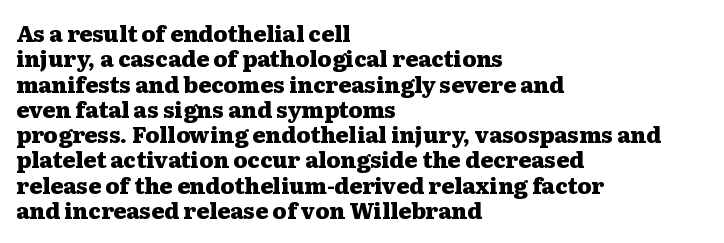
Q: Is the text bold? A: Yes.
Q: Is the text italic (slanted)? A: No, it is upright.
Q: Is the text underlined? A: No.
Q: How is the paragraph aligned? A: Left-aligned.
Q: Is the spacing between letters normal or unusually wide? A: Normal.
Q: Is the spacing between lines tight, normal or loose? A: Tight.
